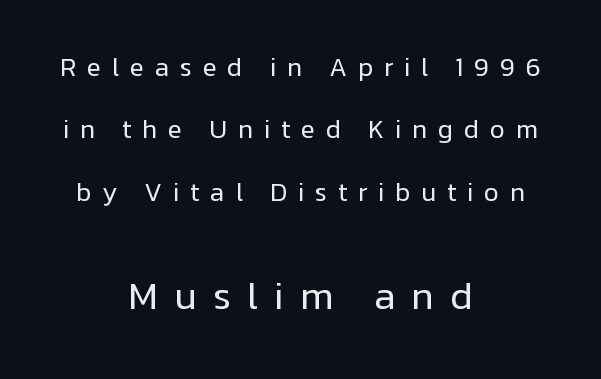
{"serif": "no", "italic": "no", "bold": "no", "weight": "regular", "width": "normal", "stroke_contrast": "low", "x_height": "medium", "monospaced": "no", "underline": "no", "align": "center", "line_spacing": "loose", "line_spacing_ratio": 2.4, "letter_spacing": "wide", "letter_spacing_em": 0.41, "larger_block": "second", "size_ratio": 1.5, "glyph_px": 39}
